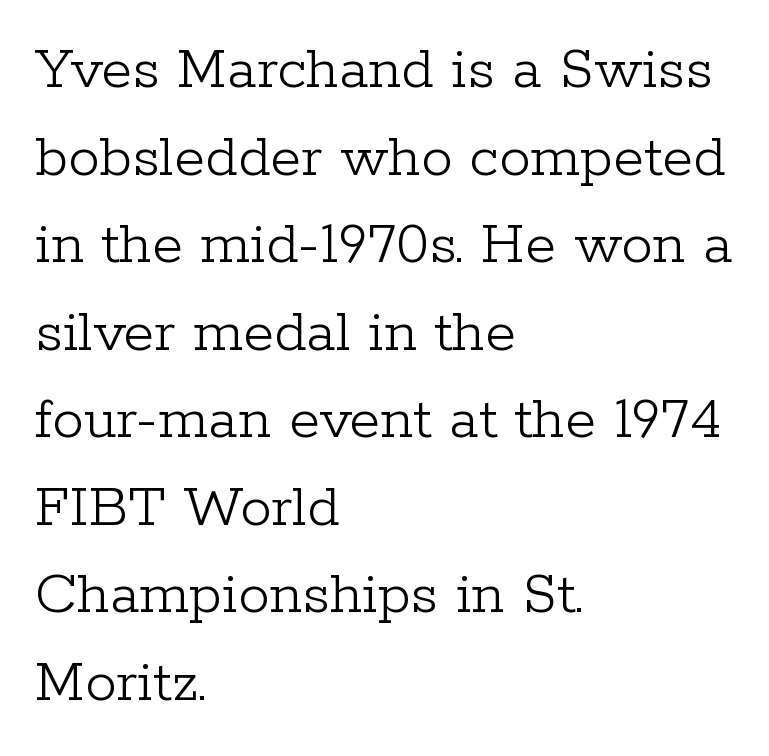
{"serif": "yes", "italic": "no", "bold": "no", "weight": "light", "width": "normal", "stroke_contrast": "low", "x_height": "medium", "monospaced": "no", "underline": "no", "align": "left", "line_spacing": "normal", "line_spacing_ratio": 1.39, "letter_spacing": "normal", "letter_spacing_em": 0.0, "glyph_px": 63}
